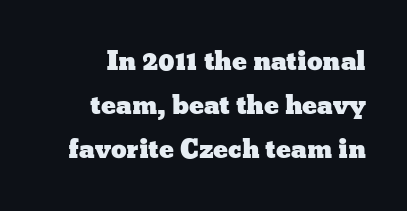
{"italic": "no", "underline": "no", "align": "right", "line_spacing_ratio": 1.76, "letter_spacing": "normal", "letter_spacing_em": 0.0, "glyph_px": 25}
